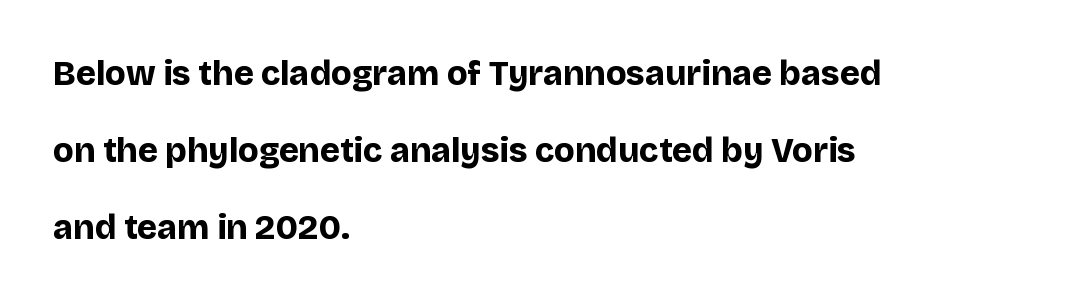
These lines carry a lot of weight — the face is fully bold. A typesetter would call this proportional, since set widths differ per character. A clean baseline with only descenders dipping below it. The paragraph has a hard left edge and a soft right edge. Is there any slant? The stems are plumb.
